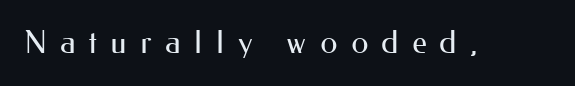
The image shows 31 px regular-weight sans-serif type, upright; set unusually wide letter spacing (+0.43 em), not underlined; medium stroke contrast and a small x-height.
